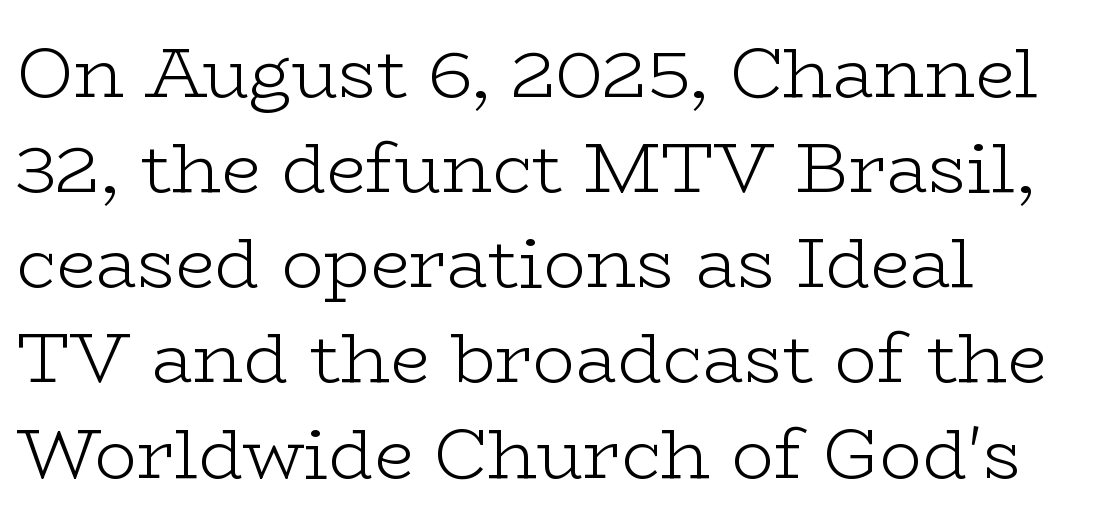
Q: Is the text bold? A: No.
Q: Is the text italic (slanted)? A: No, it is upright.
Q: Is the typeface a serif or a sans-serif typeface? A: Serif.
Q: Is the text underlined? A: No.
Q: Is the spacing between letters normal or unusually wide? A: Normal.
Q: Is the spacing between lines tight, normal or loose? A: Normal.
Q: Width (condensed, normal, or wide)? A: Wide.
Q: Stroke contrast? A: Low.
Q: x-height? A: Medium.
Q: Monospaced? A: No.
